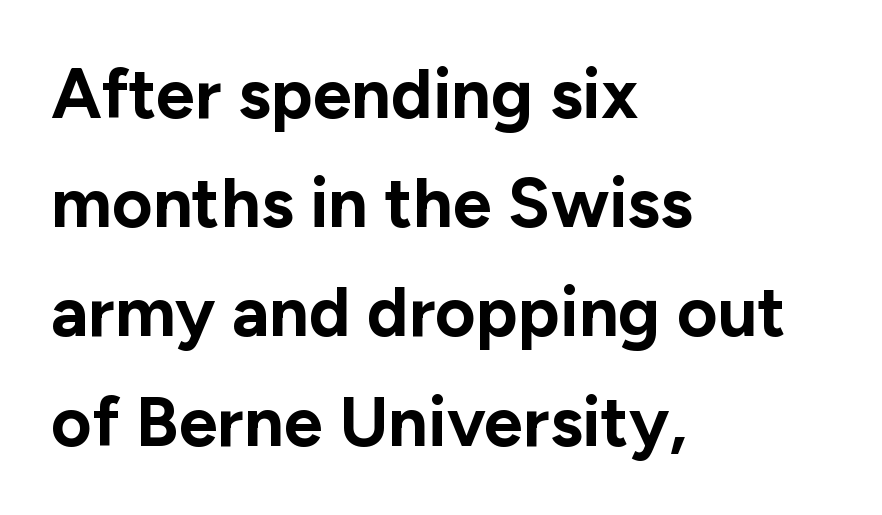
Q: Is the text bold? A: Yes.
Q: Is the text italic (slanted)? A: No, it is upright.
Q: Is the typeface a serif or a sans-serif typeface? A: Sans-serif.
Q: Is the text underlined? A: No.
Q: How is the paragraph aligned? A: Left-aligned.
Q: Is the spacing between letters normal or unusually wide? A: Normal.
Q: Is the spacing between lines tight, normal or loose? A: Normal.
Q: Width (condensed, normal, or wide)? A: Normal.
Q: Stroke contrast? A: Low.
Q: x-height? A: Medium.
Q: Monospaced? A: No.
